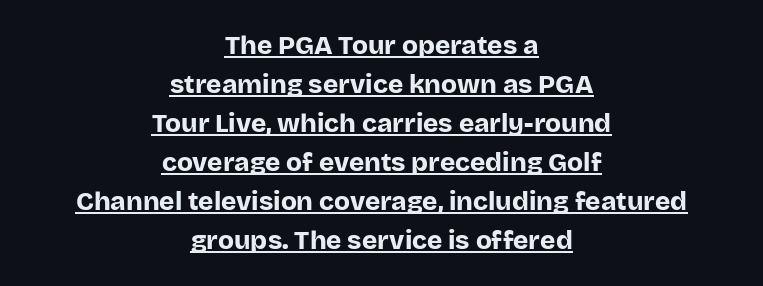
The image shows 26 px bold type, upright; set centered, normal line spacing (1.5x), normal letter spacing, underlined.
